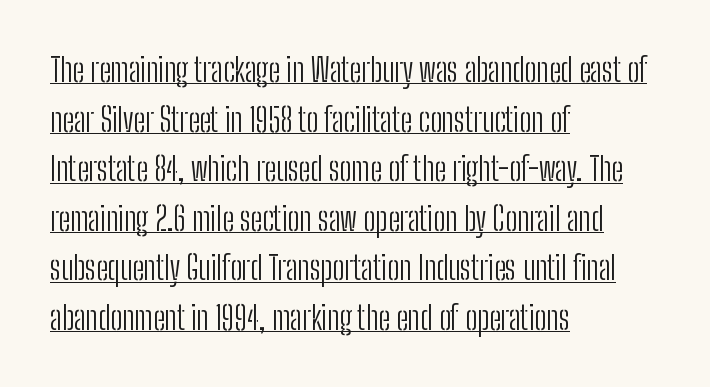
{"serif": "no", "italic": "no", "bold": "no", "weight": "light", "width": "condensed", "stroke_contrast": "low", "x_height": "medium", "monospaced": "no", "underline": "yes", "align": "left", "line_spacing": "normal", "line_spacing_ratio": 1.55, "letter_spacing": "normal", "letter_spacing_em": 0.0, "glyph_px": 32}
